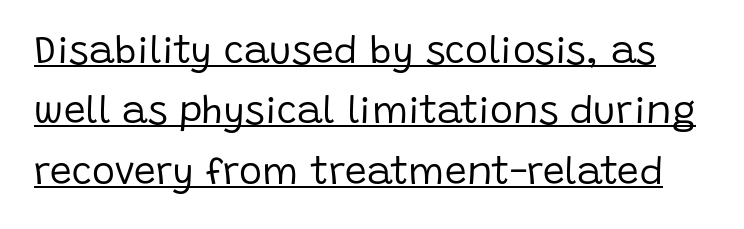
The vertical gap from one line to the next is medium. The rendering uses natural spacing where letterforms have individual widths. Nobody touched the tracking dial on this one. The letters stand straight up with perfectly vertical stems.
